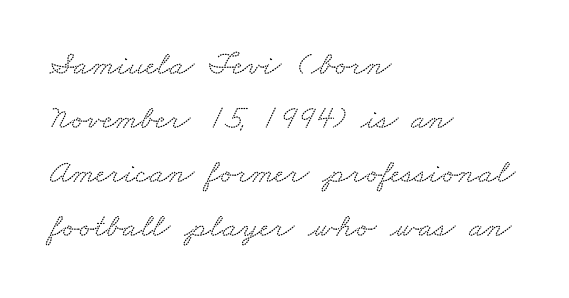
Caption: standard tracking, unaltered. Observe the serifs anchoring each vertical stroke in this sample. The typesetter chose a ragged-right arrangement here. Is this a fixed-width face? No — the glyphs have proportional, varying widths. Regular leading.
